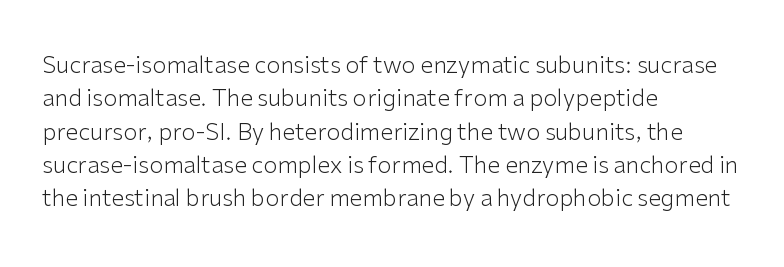
The image shows 23 px text type, upright; set left-aligned, normal line spacing (1.45x), normal letter spacing, not underlined.
